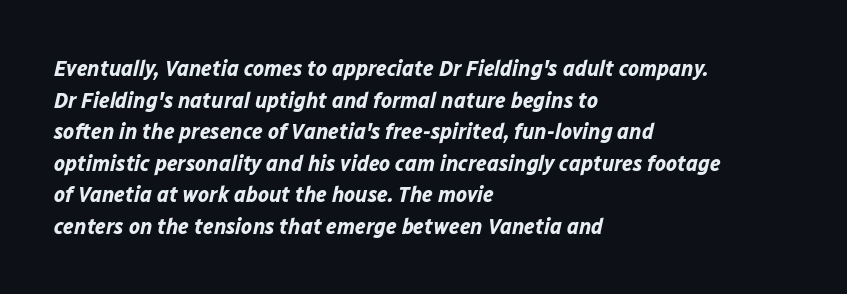
{"italic": "yes", "lean": "right", "slant_degrees": 12, "bold": "yes", "underline": "no", "align": "left", "line_spacing": "normal", "line_spacing_ratio": 1.37, "letter_spacing": "normal", "letter_spacing_em": 0.0, "glyph_px": 23}
